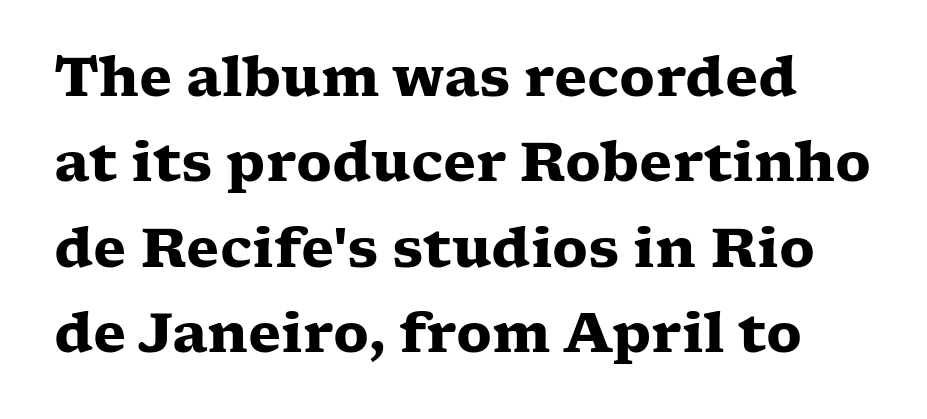
The text was rendered using a seriffed face with decorative stroke endings. The rendering uses natural spacing where letterforms have individual widths. Decoration check: the copy has no underline. Honestly, the row spacing looks completely unremarkable. Is the type bold? Yes — the strokes are clearly thick and heavy. The letters stand straight up with perfectly vertical stems.
